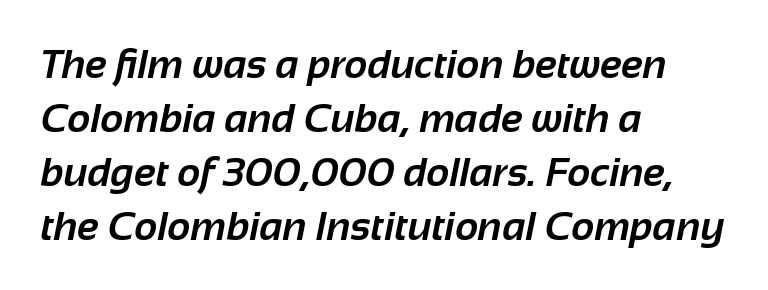
The glyphs are unaccompanied by any horizontal stroke below them. Visually the block forms a straight wall on the left and a jagged coastline on the right. One glance says typical: line gaps are just what's usual. Strokes here are thick enough to call this a true bold. This sample has the flowing, uneven cadence of proportional lettering. The passage shown is typeset with a sans-serif family.
